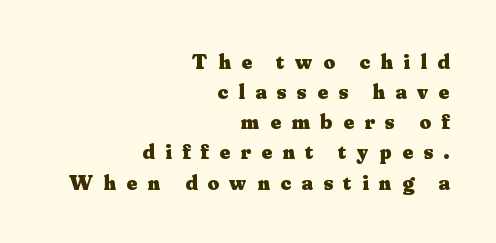
Weight: bold. Posture: straight, roman, zero tilt. Anything drawn beneath the words? Only blank space. These lines have a slow, spaced-out rhythm from letter to letter. Interline gaps are of average width in this sample.
